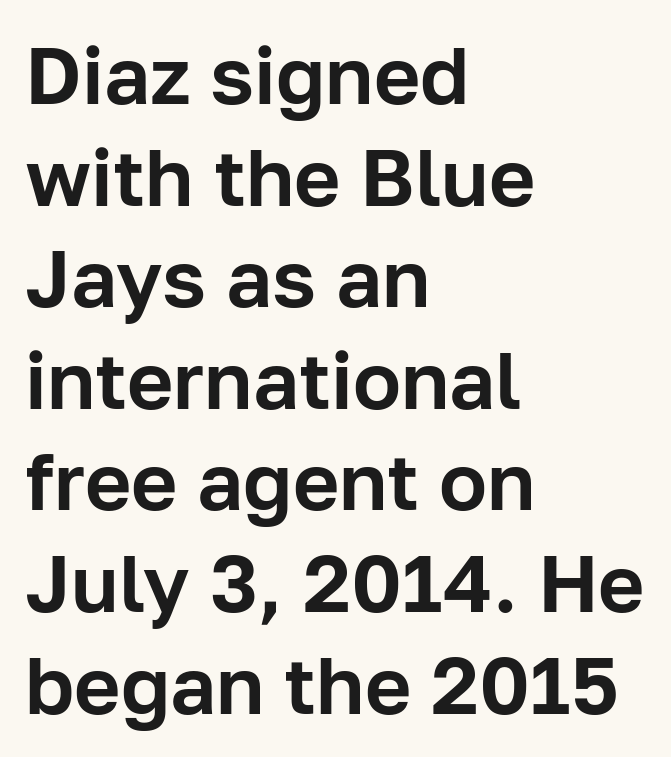
The image shows 80 px sans-serif type, upright; set left-aligned, normal line spacing (1.27x), normal letter spacing, not underlined; low stroke contrast and a medium x-height.
